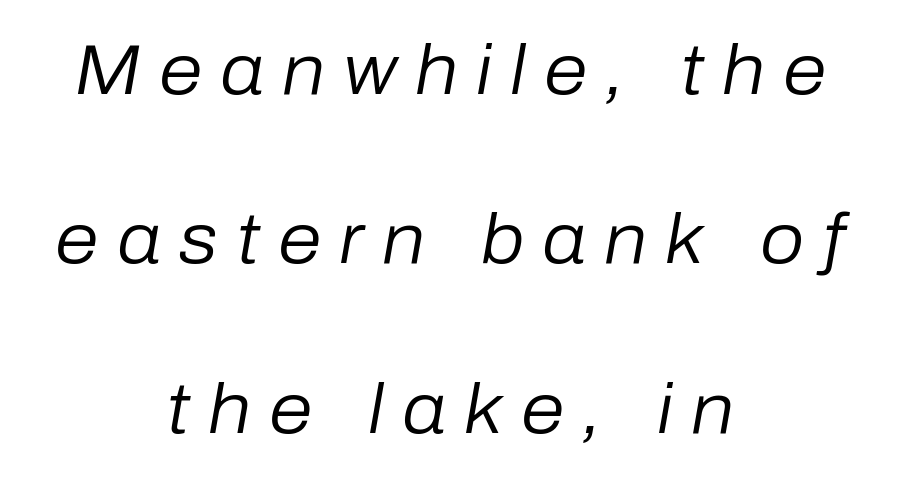
Letter spacing: wide. Note the varied advance widths — an 'i' is clearly narrower than an 'm'. The rag falls on both sides of this text block equally. Summary of weight: not heavy and not bold.
